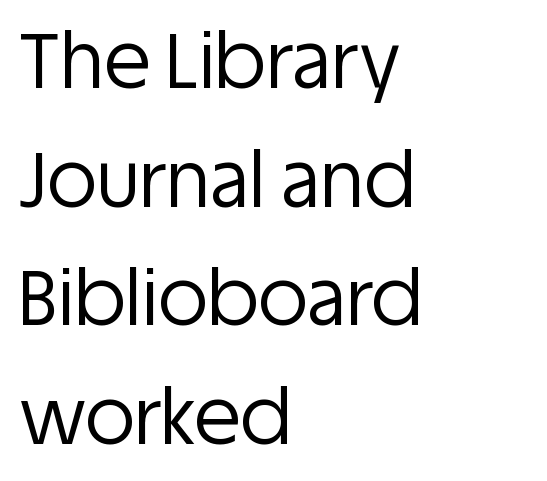
The image shows 76 px regular-weight sans-serif type, upright; set left-aligned, normal line spacing (1.56x), normal letter spacing, not underlined; low stroke contrast and a large x-height.
